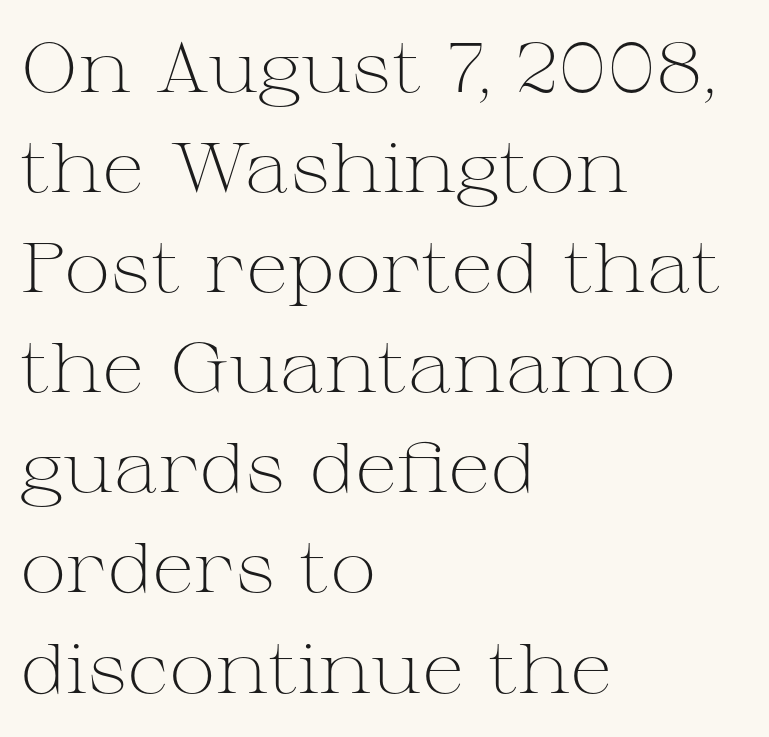
Q: Is the text bold? A: No.
Q: Is the text italic (slanted)? A: No, it is upright.
Q: Is the typeface a serif or a sans-serif typeface? A: Serif.
Q: Is the text underlined? A: No.
Q: How is the paragraph aligned? A: Left-aligned.
Q: Is the spacing between letters normal or unusually wide? A: Normal.
Q: Is the spacing between lines tight, normal or loose? A: Normal.
Q: Width (condensed, normal, or wide)? A: Wide.
Q: Stroke contrast? A: Medium.
Q: x-height? A: Medium.
Q: Monospaced? A: No.
